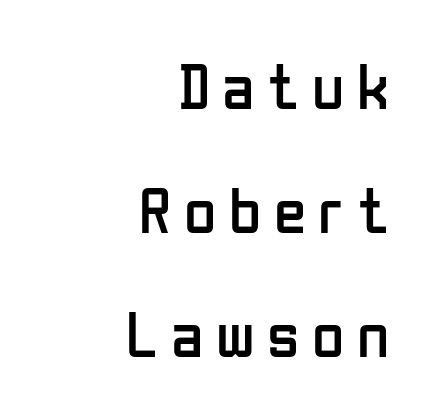
Underlining? Definitely not there. Where is the straight margin? On the right. A typesetter would mark this as roman, not italic. Caption: face not bold, strokes unweighted. The rendering uses natural spacing where letterforms have individual widths. Stroke terminals: plain, sans-serif.
